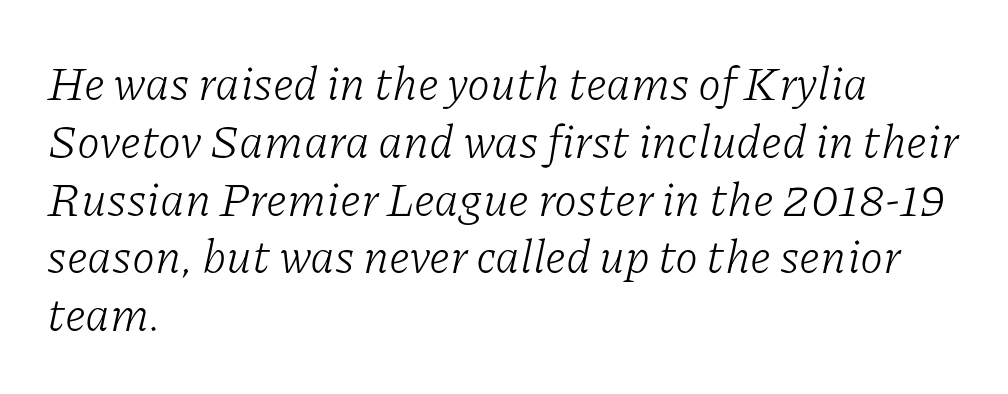
There's an unmistakable incline to the writing here. In CSS terms this would be text-align: left. Bold? No — there's no thickening of the strokes. Spacing verdict: proportional, widths tailored to each character. The font family rendered here belongs to the serif group. Letter spacing: default.
